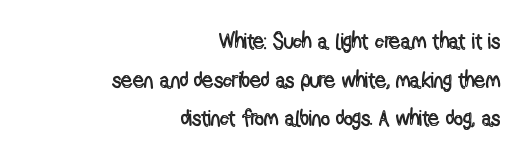
How are the letters spaced? Ordinarily, with no added tracking. These lines are set flush right with a ragged left edge. The gap between lines stays unmarked. Posture: straight, roman, zero tilt.
